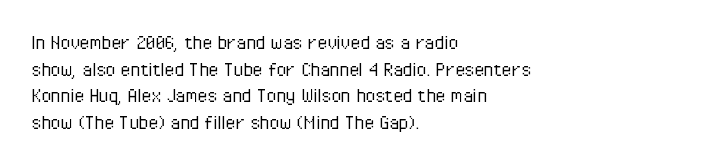
The face used here is rendered with its standard letterfit. The rag falls on the right side of this text block. The typeface has the unassuming heft of standard copy or less. Italic: no, the glyphs are upright roman.
